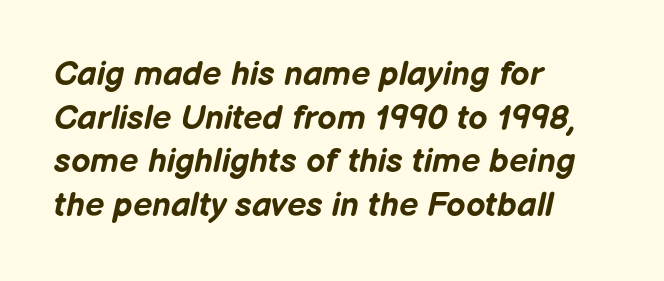
The strokes are fattened all the way to bold. Proportional: the letters do not fall into vertical columns. The designer left line spacing at the default. The foot of each line stays bare and open. This is oblique type, the kind used for emphasis or titles.
